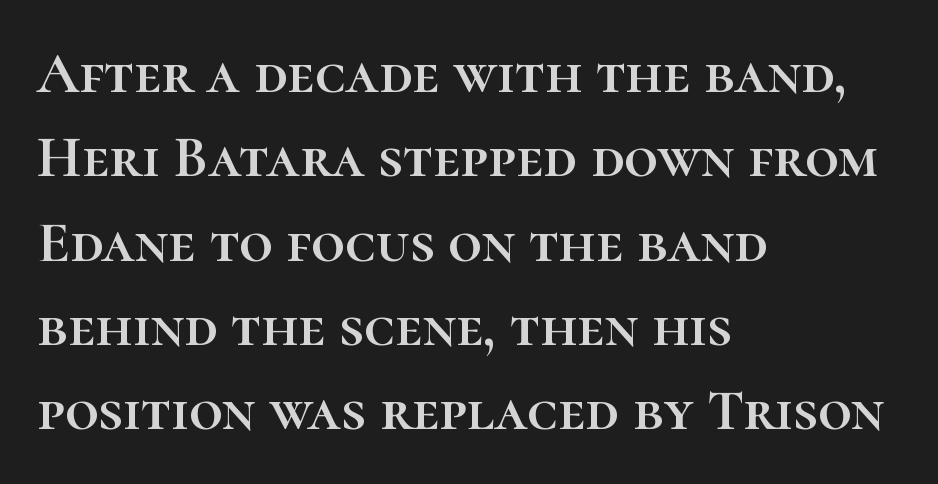
Nobody drew a line under any word here. Students, note that the glyphs here touch the page at normal intervals. Successive baselines arrive at the customary interval. Nope, not italic — everything's standing straight. Think of a printed novel: that variable character pitch is what you see here.
